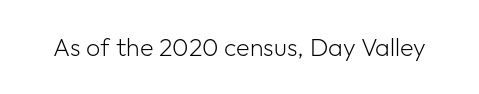
Q: Is the text bold? A: No.
Q: Is the text italic (slanted)? A: No, it is upright.
Q: Is the text underlined? A: No.
Q: Is the spacing between letters normal or unusually wide? A: Normal.
